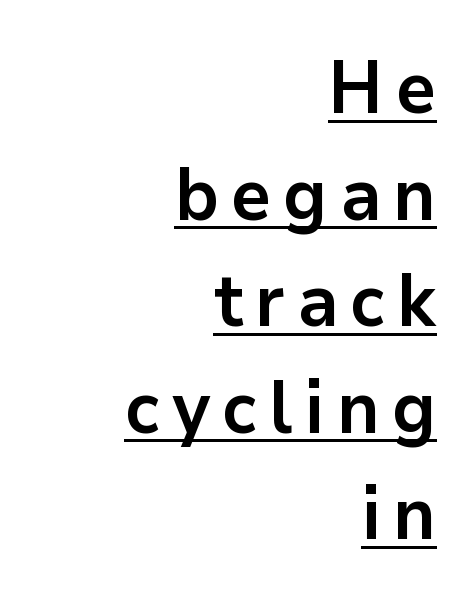
Varying glyph widths throughout — classic text-font behaviour. The letters stand straight up with perfectly vertical stems. The characters look thick and weighty, a clear bold. Alignment: flush right. Nope, no serifs anywhere on these letters.
